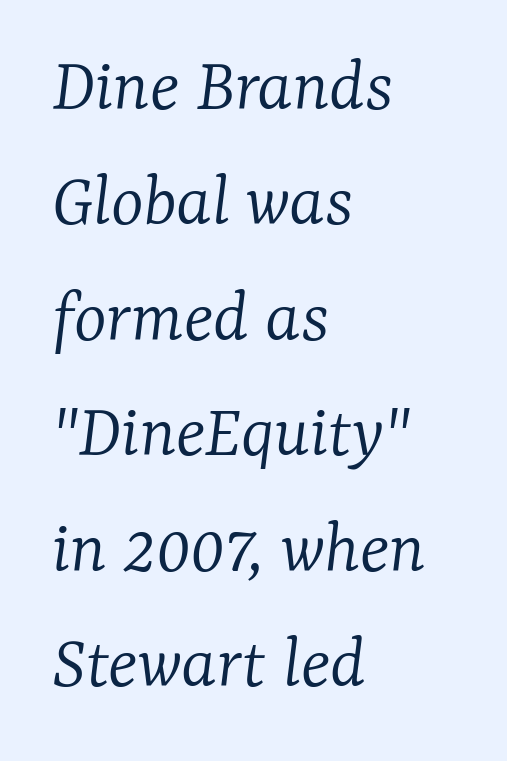
The image shows 78 px light serif type, italic (leaning right); set left-aligned, normal line spacing (1.48x), normal letter spacing, not underlined; low stroke contrast and a medium x-height.
